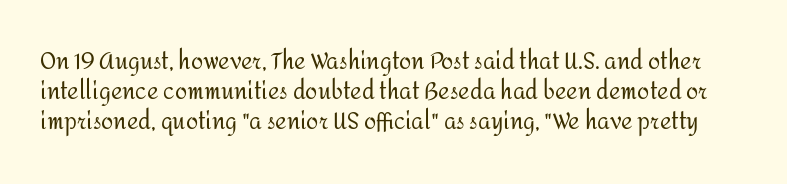
{"italic": "no", "bold": "no", "underline": "no", "line_spacing": "normal", "line_spacing_ratio": 1.36, "letter_spacing": "normal", "letter_spacing_em": 0.0, "glyph_px": 22}
